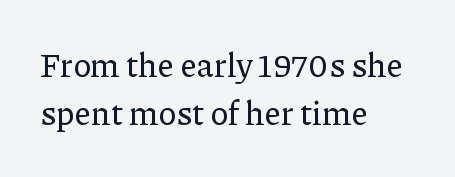
Think of a printed novel: that variable character pitch is what you see here. These lines are set flush left with a ragged right edge. The line texture is even and compact thanks to regular tracking. Just letters on the line, the space beneath them empty. Letterform terminals end in serifs throughout the passage. This sample uses an upright cut, with every glyph sitting square on the baseline.
